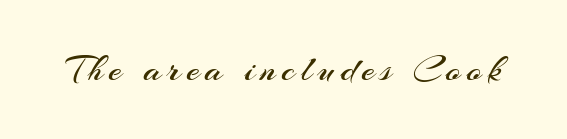
Q: Is the text bold? A: No.
Q: Is the text italic (slanted)? A: Yes.
Q: Is the typeface a serif or a sans-serif typeface? A: Sans-serif.
Q: Is the text underlined? A: No.
Q: Width (condensed, normal, or wide)? A: Normal.
Q: Stroke contrast? A: Medium.
Q: x-height? A: Small.
Q: Monospaced? A: No.
